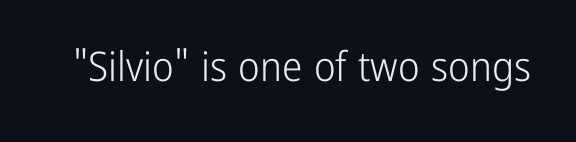
Is this a fixed-width face? No — the glyphs have proportional, varying widths. Check where the strokes stop: nothing finishes them off — pure sans. Honestly, the letter spacing is just normal — you wouldn't notice it. Is this a heavy cut? Hardly; it is regular or lighter.
